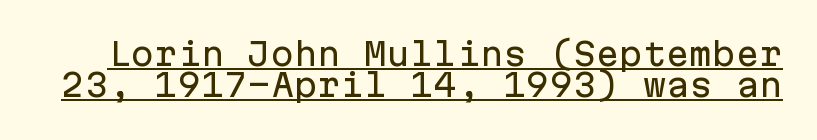
{"serif": "no", "italic": "no", "width": "normal", "stroke_contrast": "low", "x_height": "medium", "monospaced": "yes", "underline": "yes", "line_spacing": "tight", "line_spacing_ratio": 1.01, "letter_spacing": "normal", "letter_spacing_em": 0.0, "glyph_px": 31}
